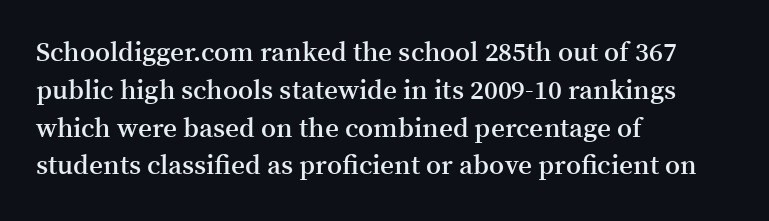
Q: Is the text bold? A: Semi-bold.
Q: Is the text italic (slanted)? A: No, it is upright.
Q: Is the text underlined? A: No.
Q: How is the paragraph aligned? A: Left-aligned.
Q: Is the spacing between letters normal or unusually wide? A: Normal.
Q: Is the spacing between lines tight, normal or loose? A: Normal.
